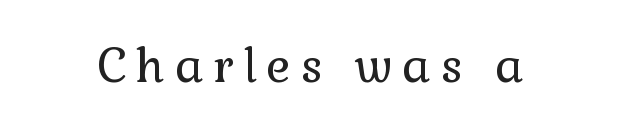
The image shows 47 px regular-weight serif type, upright; set unusually wide letter spacing (+0.2 em), not underlined; low stroke contrast and a medium x-height.
